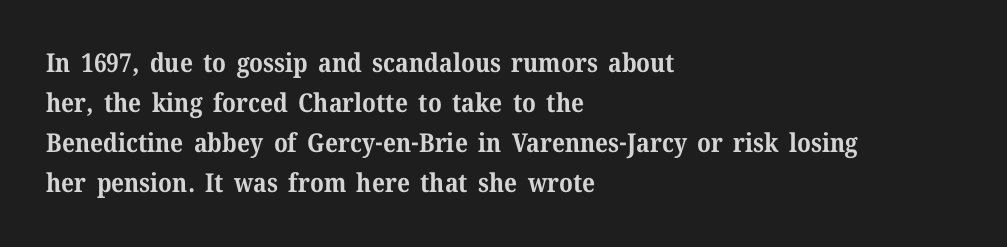
The image shows 26 px bold type, upright; set left-aligned, normal line spacing (1.54x), normal letter spacing, not underlined.
